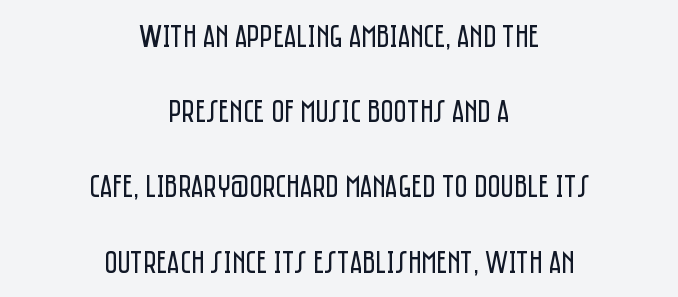
{"serif": "no", "italic": "no", "bold": "no", "weight": "regular", "width": "condensed", "stroke_contrast": "low", "x_height": "large", "monospaced": "no", "underline": "no", "align": "center", "line_spacing": "loose", "line_spacing_ratio": 2.35, "letter_spacing": "normal", "letter_spacing_em": 0.0, "glyph_px": 32}
